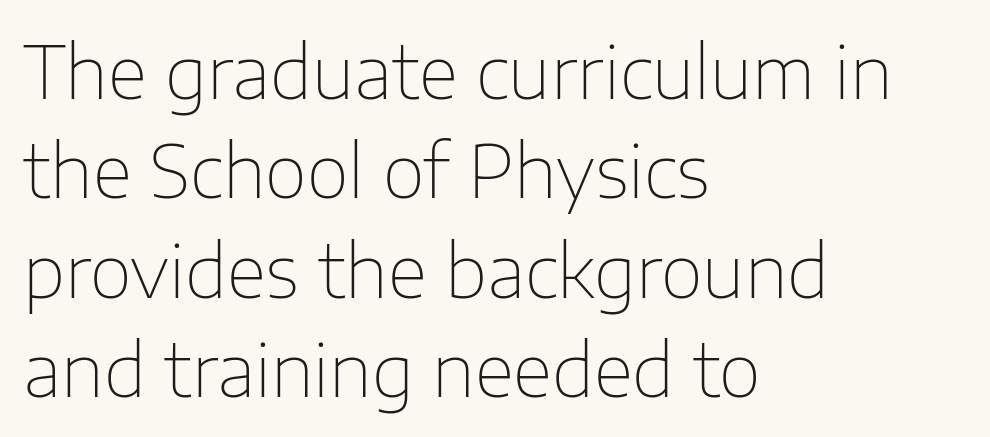
{"serif": "no", "italic": "no", "bold": "no", "weight": "thin", "width": "normal", "stroke_contrast": "low", "x_height": "medium", "monospaced": "no", "underline": "no", "align": "left", "line_spacing": "normal", "line_spacing_ratio": 1.36, "letter_spacing": "normal", "letter_spacing_em": 0.0, "glyph_px": 73}
